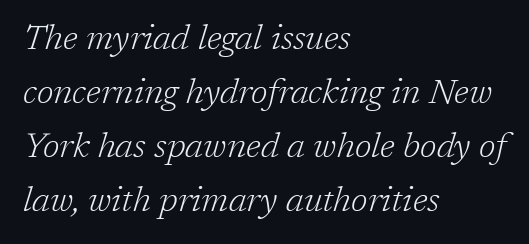
{"serif": "yes", "italic": "yes", "lean": "right", "slant_degrees": 17, "bold": "no", "weight": "light", "width": "normal", "stroke_contrast": "low", "x_height": "medium", "monospaced": "no", "underline": "no", "align": "left", "line_spacing": "normal", "line_spacing_ratio": 1.54, "letter_spacing": "normal", "letter_spacing_em": 0.0, "glyph_px": 35}
